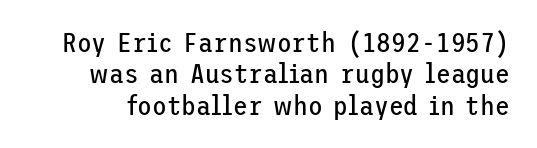
Q: Is the text bold? A: No.
Q: Is the text italic (slanted)? A: No, it is upright.
Q: Is the text underlined? A: No.
Q: Is the spacing between letters normal or unusually wide? A: Normal.
